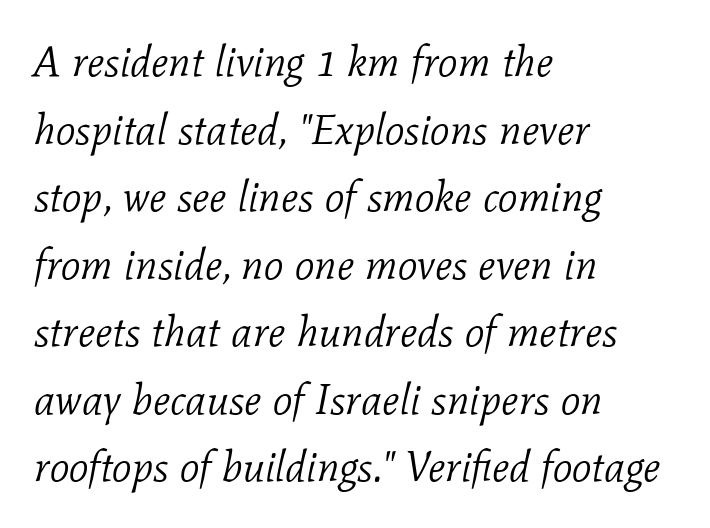
Nobody touched the tracking dial on this one. In terms of letterform style, serifs are clearly present. You could not count columns in this text — the font is proportionally spaced. The letterforms sit at book weight or below. The passage shown leans; its letterforms are oblique.
